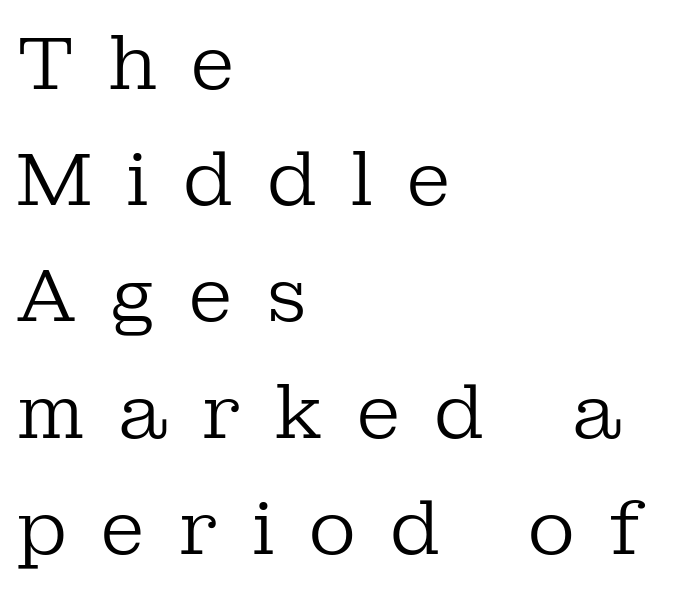
{"serif": "yes", "italic": "no", "bold": "no", "weight": "regular", "width": "normal", "stroke_contrast": "low", "x_height": "medium", "monospaced": "no", "underline": "no", "align": "left", "line_spacing": "normal", "line_spacing_ratio": 1.57, "letter_spacing": "wide", "letter_spacing_em": 0.44, "glyph_px": 74}
